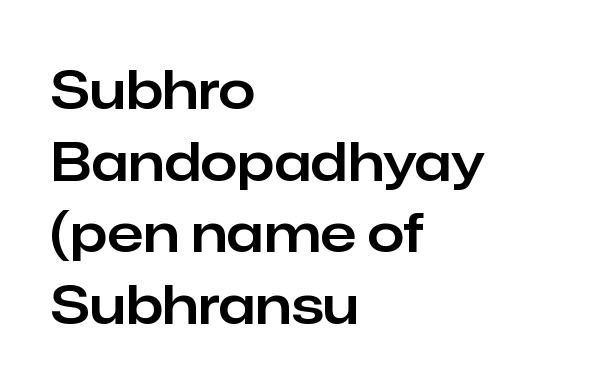
{"serif": "no", "italic": "no", "width": "normal", "stroke_contrast": "low", "x_height": "medium", "monospaced": "no", "underline": "no", "align": "left", "line_spacing": "normal", "line_spacing_ratio": 1.35, "letter_spacing": "normal", "letter_spacing_em": 0.0, "glyph_px": 53}
